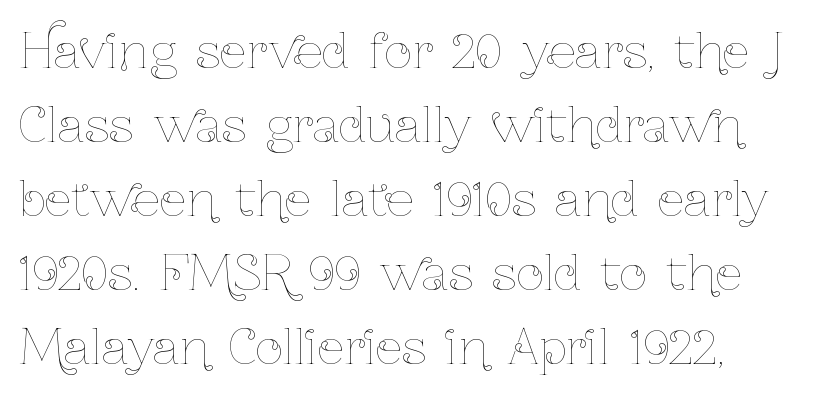
Q: Is the text bold? A: No.
Q: Is the text italic (slanted)? A: No, it is upright.
Q: Is the text underlined? A: No.
Q: Is the spacing between letters normal or unusually wide? A: Normal.
Q: Is the spacing between lines tight, normal or loose? A: Normal.
Q: Width (condensed, normal, or wide)? A: Condensed.
Q: Stroke contrast? A: Low.
Q: x-height? A: Medium.
Q: Monospaced? A: No.
